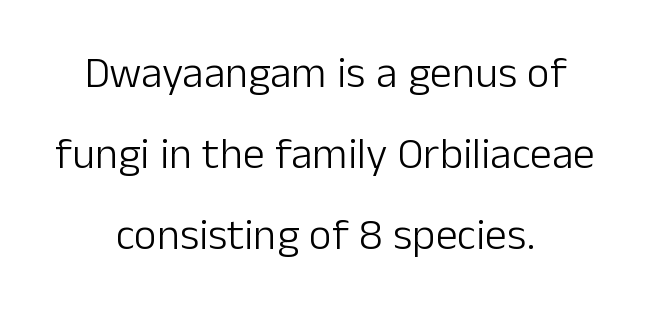
Upright lettering throughout. Ink coverage per letter is moderate at most. These lines stack symmetrically, like a column narrowing and widening about its center. The string is rendered with underlining switched off.
